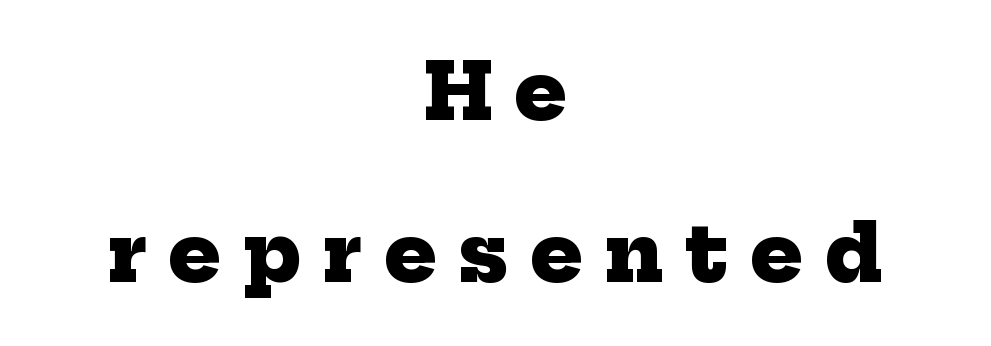
Q: Is the text bold? A: Yes.
Q: Is the typeface a serif or a sans-serif typeface? A: Serif.
Q: Is the text underlined? A: No.
Q: How is the paragraph aligned? A: Centered.
Q: Is the spacing between letters normal or unusually wide? A: Unusually wide.
Q: Is the spacing between lines tight, normal or loose? A: Loose.
Q: Width (condensed, normal, or wide)? A: Normal.
Q: Stroke contrast? A: Low.
Q: x-height? A: Medium.
Q: Monospaced? A: No.
